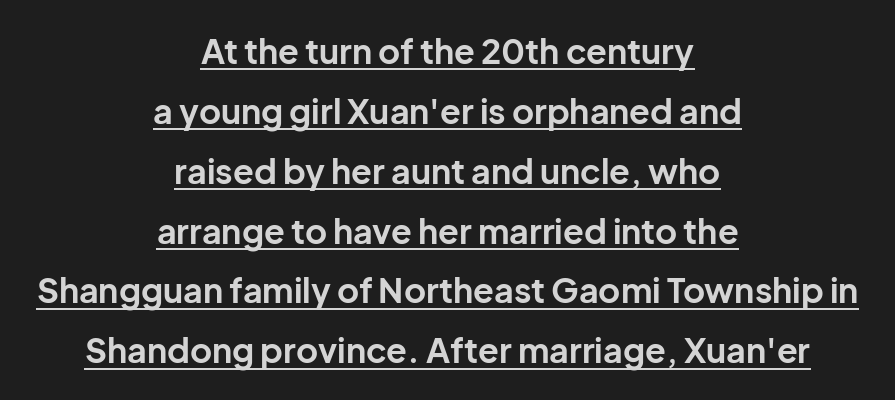
{"serif": "no", "italic": "no", "bold": "yes", "weight": "bold", "width": "normal", "stroke_contrast": "low", "x_height": "medium", "monospaced": "no", "underline": "yes", "align": "center", "line_spacing_ratio": 1.76, "letter_spacing": "normal", "letter_spacing_em": 0.0, "glyph_px": 34}
